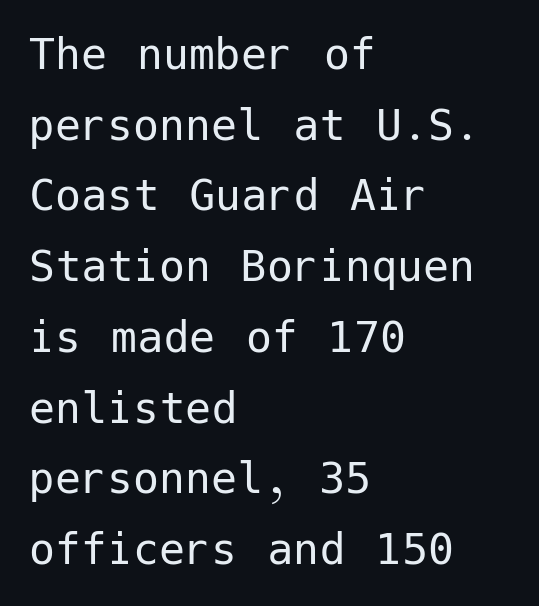
Q: Is the text bold? A: No.
Q: Is the text italic (slanted)? A: No, it is upright.
Q: Is the typeface a serif or a sans-serif typeface? A: Sans-serif.
Q: Is the text underlined? A: No.
Q: How is the paragraph aligned? A: Left-aligned.
Q: Is the spacing between letters normal or unusually wide? A: Normal.
Q: Is the spacing between lines tight, normal or loose? A: Normal.
Q: Width (condensed, normal, or wide)? A: Normal.
Q: Stroke contrast? A: Low.
Q: x-height? A: Medium.
